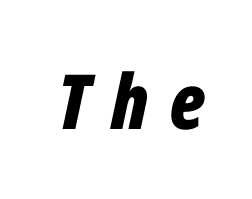
The image shows 76 px bold, condensed type, italic (leaning right); set unusually wide letter spacing (+0.28 em), not underlined; low stroke contrast and a medium x-height.
